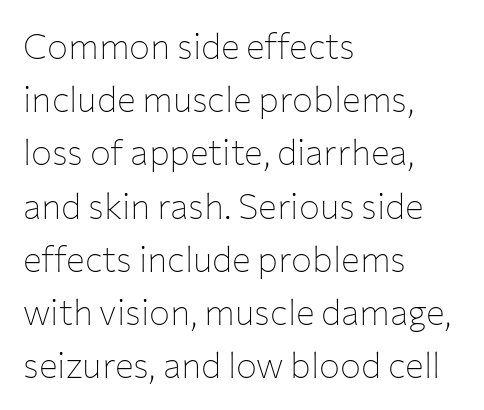
{"serif": "no", "italic": "no", "bold": "no", "weight": "thin", "width": "normal", "stroke_contrast": "low", "x_height": "medium", "monospaced": "no", "underline": "no", "align": "left", "line_spacing": "normal", "line_spacing_ratio": 1.52, "letter_spacing": "normal", "letter_spacing_em": 0.0, "glyph_px": 35}
